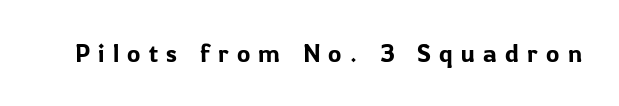
Nobody drew a line under any word here. Is the letter spacing exaggerated? Yes — the characters are pushed far apart. The letters stand straight up with perfectly vertical stems.
